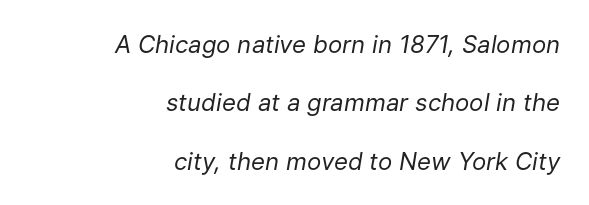
The image shows 24 px text type, italic (leaning right); set right-aligned, loose line spacing (2.43x), normal letter spacing, not underlined.
